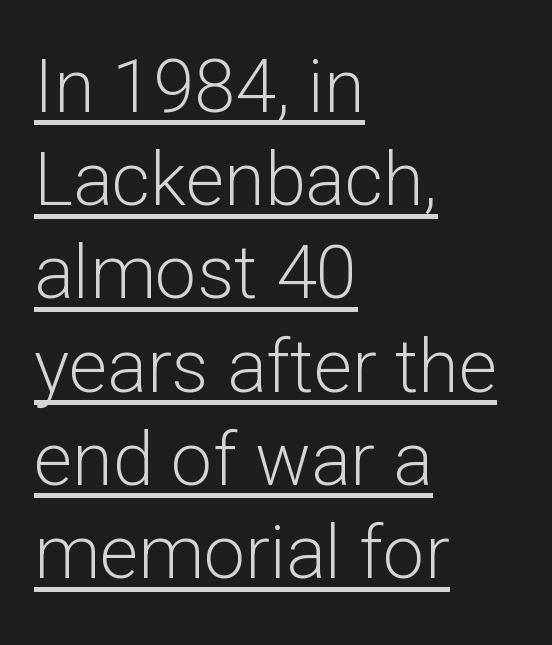
The image shows 74 px light sans-serif type, upright; set left-aligned, normal line spacing (1.26x), normal letter spacing, underlined; low stroke contrast and a medium x-height.
